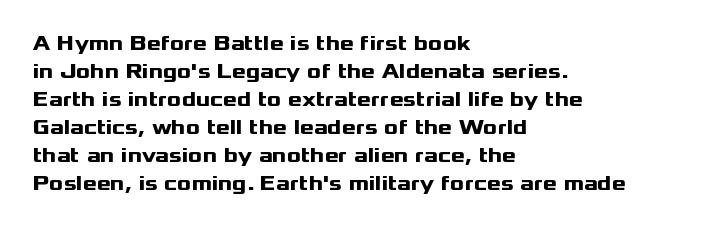
{"italic": "no", "bold": "yes", "underline": "no", "align": "left", "line_spacing": "normal", "line_spacing_ratio": 1.33, "letter_spacing": "normal", "letter_spacing_em": 0.0, "glyph_px": 21}
